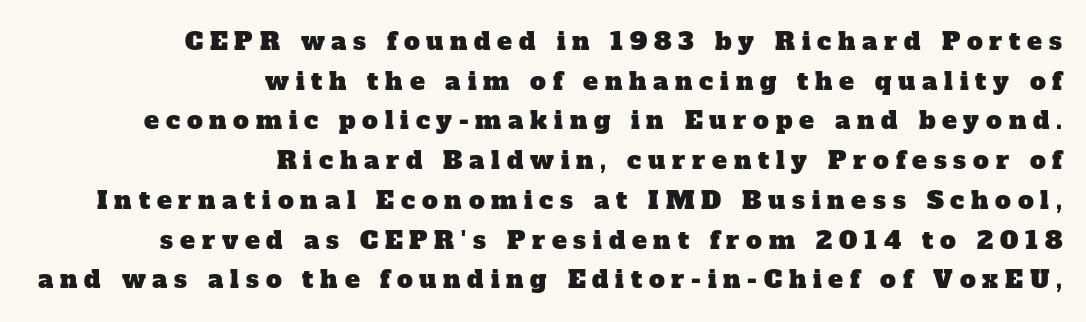
Q: Is the text underlined? A: No.
Q: How is the paragraph aligned? A: Right-aligned.
Q: Is the spacing between letters normal or unusually wide? A: Unusually wide.
Q: Is the spacing between lines tight, normal or loose? A: Normal.
